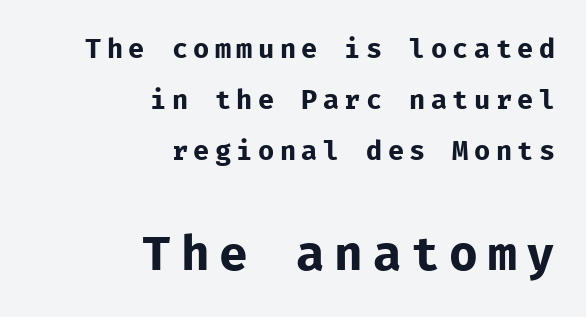
{"serif": "no", "italic": "no", "bold": "no", "weight": "regular", "width": "normal", "stroke_contrast": "low", "x_height": "medium", "monospaced": "yes", "underline": "no", "align": "right", "line_spacing_ratio": 1.88, "letter_spacing": "wide", "letter_spacing_em": 0.2, "larger_block": "second", "size_ratio": 1.78, "glyph_px": 48}
